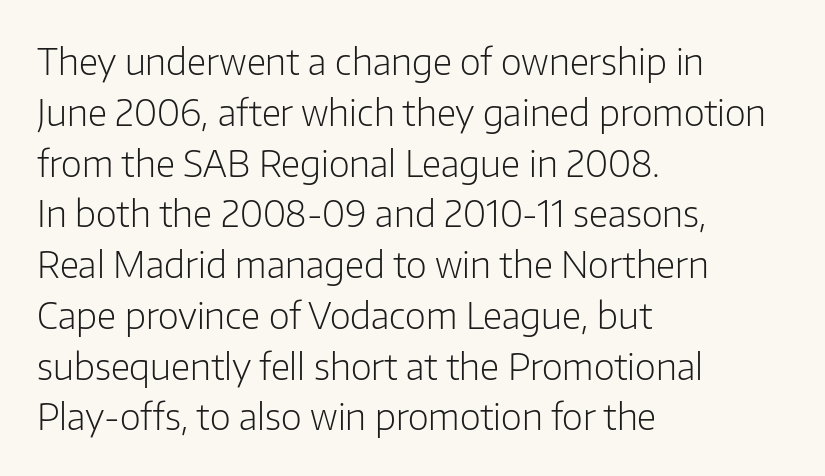
Q: Is the text bold? A: No.
Q: Is the text italic (slanted)? A: No, it is upright.
Q: Is the typeface a serif or a sans-serif typeface? A: Sans-serif.
Q: Is the text underlined? A: No.
Q: How is the paragraph aligned? A: Left-aligned.
Q: Is the spacing between letters normal or unusually wide? A: Normal.
Q: Is the spacing between lines tight, normal or loose? A: Normal.
Q: Width (condensed, normal, or wide)? A: Normal.
Q: Stroke contrast? A: Low.
Q: x-height? A: Medium.
Q: Monospaced? A: No.
